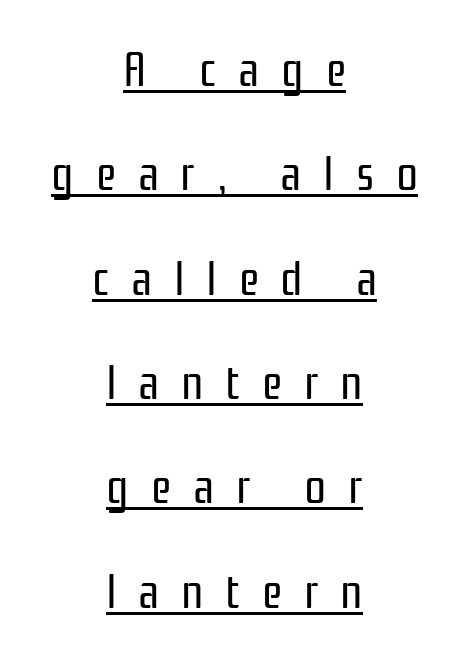
The rendered words wear a rule along their underside. Ascenders rise straight up at ninety degrees. The face used here is a sans, in the tradition of grotesques and geometrics. Successive baselines arrive slowly, with a big drop between each. No extra ink here — the face is not bold.
